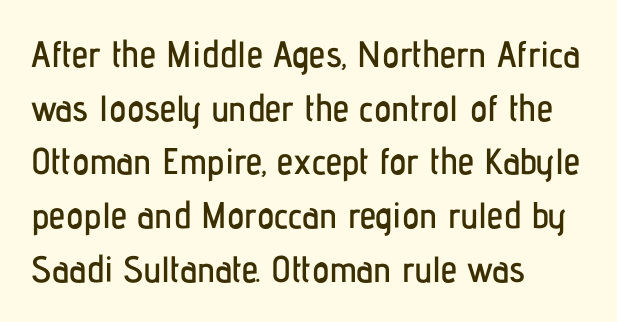
The image shows 37 px condensed sans-serif type, upright; set left-aligned, normal line spacing (1.45x), normal letter spacing, not underlined; low stroke contrast and a medium x-height.
